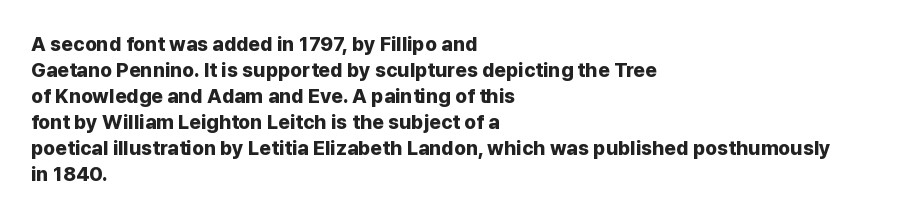
Q: Is the text bold? A: Yes.
Q: Is the text italic (slanted)? A: No, it is upright.
Q: Is the text underlined? A: No.
Q: How is the paragraph aligned? A: Left-aligned.
Q: Is the spacing between letters normal or unusually wide? A: Normal.
Q: Is the spacing between lines tight, normal or loose? A: Normal.
